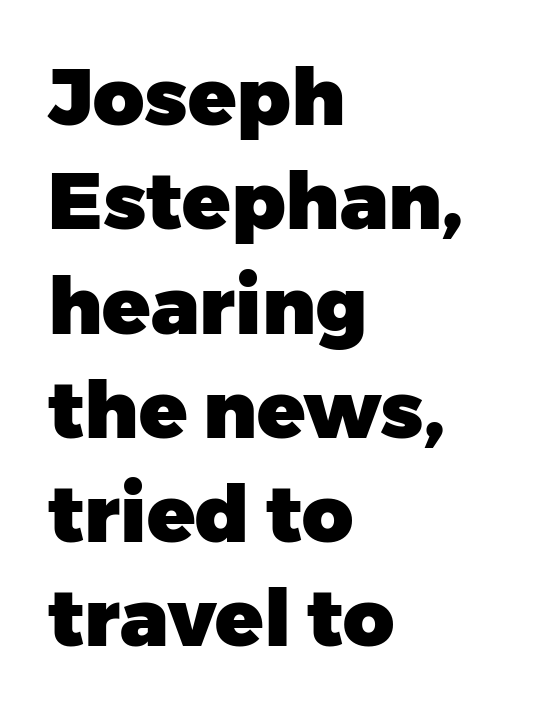
Q: Is the text bold? A: Yes.
Q: Is the text italic (slanted)? A: No, it is upright.
Q: Is the typeface a serif or a sans-serif typeface? A: Sans-serif.
Q: Is the text underlined? A: No.
Q: How is the paragraph aligned? A: Left-aligned.
Q: Is the spacing between letters normal or unusually wide? A: Normal.
Q: Is the spacing between lines tight, normal or loose? A: Normal.
Q: Width (condensed, normal, or wide)? A: Normal.
Q: Stroke contrast? A: Low.
Q: x-height? A: Medium.
Q: Monospaced? A: No.
